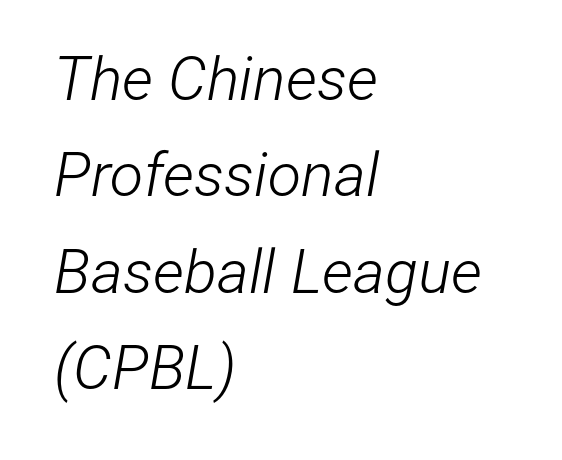
Style check: oblique. A typesetter would call this leading conventional body-copy spacing. One-word summary of the alignment: left. The foot of each line stays bare and open.
